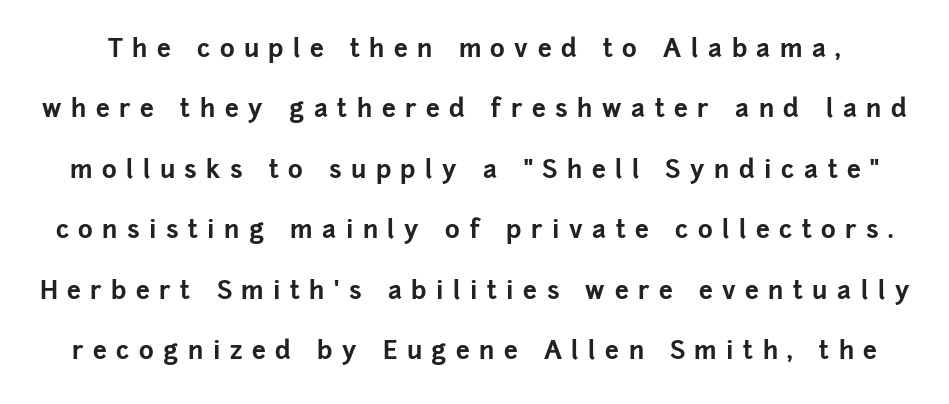
{"italic": "no", "bold": "yes", "underline": "no", "line_spacing": "loose", "line_spacing_ratio": 2.42, "letter_spacing": "wide", "letter_spacing_em": 0.38, "glyph_px": 25}
